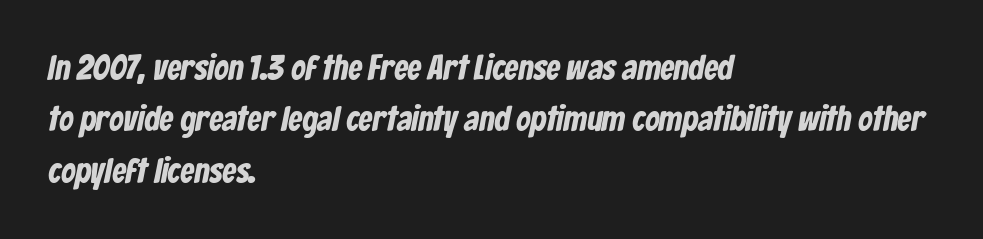
Q: Is the typeface a serif or a sans-serif typeface? A: Sans-serif.
Q: Is the text underlined? A: No.
Q: How is the paragraph aligned? A: Left-aligned.
Q: Is the spacing between letters normal or unusually wide? A: Normal.
Q: Is the spacing between lines tight, normal or loose? A: Normal.
Q: Width (condensed, normal, or wide)? A: Condensed.
Q: Stroke contrast? A: Low.
Q: x-height? A: Medium.
Q: Monospaced? A: No.
